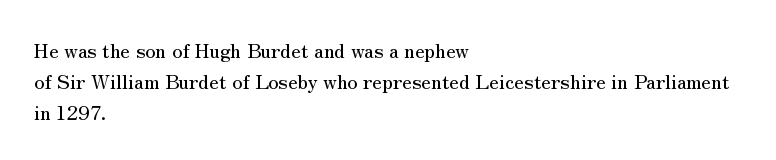
Letter spacing: default. This rendering uses left alignment, leaving the right contour irregular. The axis of the letterforms is exactly vertical. Evenly set lines give the paragraph a standard silhouette.
